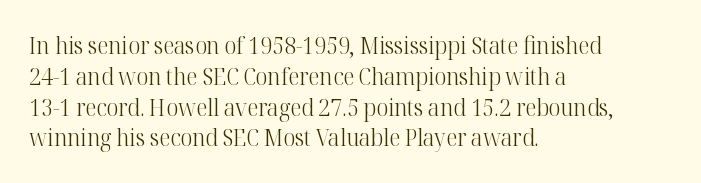
Q: Is the text bold? A: No.
Q: Is the text italic (slanted)? A: No, it is upright.
Q: Is the text underlined? A: No.
Q: How is the paragraph aligned? A: Left-aligned.
Q: Is the spacing between letters normal or unusually wide? A: Normal.
Q: Is the spacing between lines tight, normal or loose? A: Normal.
